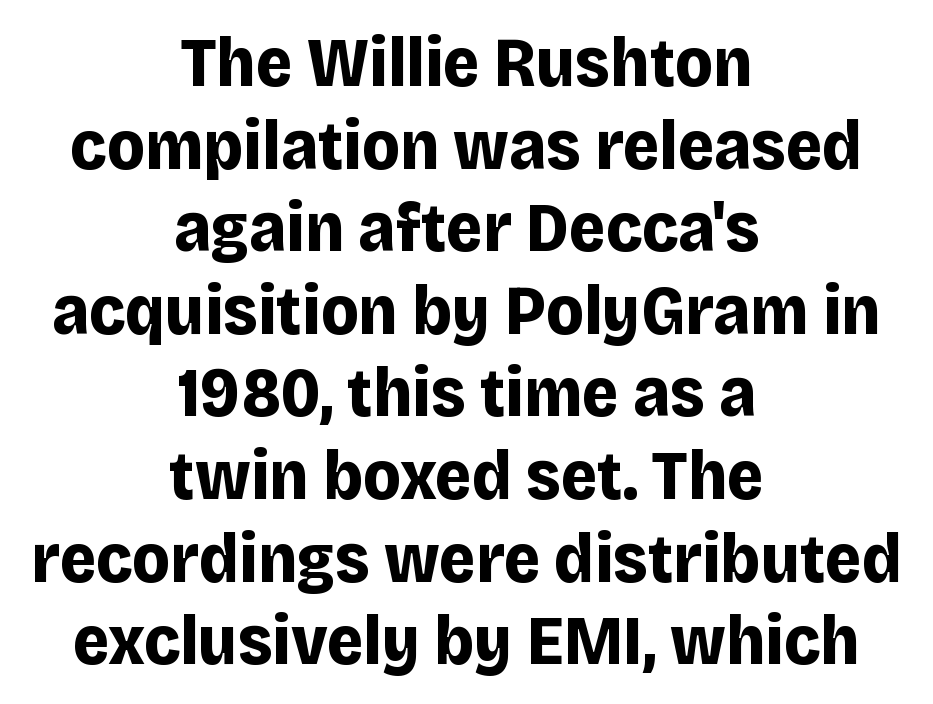
The specimen omits any rule beneath the text block's lines. Nope, no serifs anywhere on these letters. Do the characters align in a grid? No, the font is proportional. This rendering leaves character spacing at its baseline value. The lettering stays uniformly vertical, giving the passage a roman look. Typographic density is high because the face is bold.
